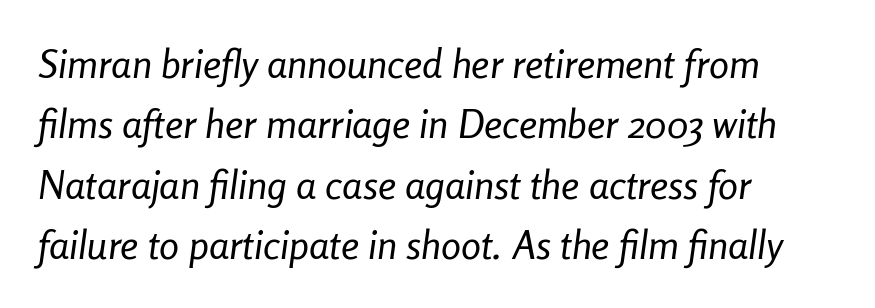
Proportional: the letters do not fall into vertical columns. The rendering uses a moderate line-height, typical for paragraphs. The specimen reads as italic at a glance. Type without underlining. The lines in this sample share a left origin and differ only in where they stop.
